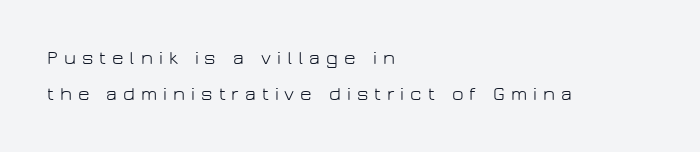
The weight tops out at a normal text grade. The typesetter chose a ragged-right arrangement here. Unlike italic type, these characters show no tilt at all. The type is letterspaced generously, with wide tracking. The space directly below the letters is spotless.
